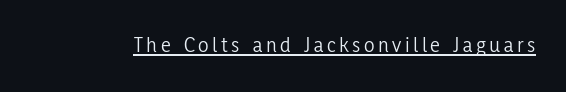
The image shows 22 px text type, upright; set underlined.
